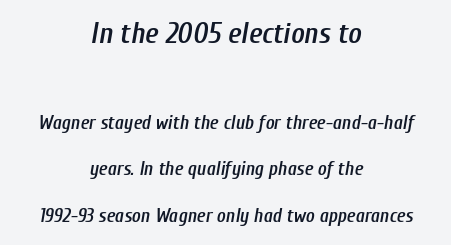
Between these two stacked blocks, the higher one wins on size. A typesetter would call this proportional, since set widths differ per character. Tracking here is standard; glyphs follow each other at the usual distance. Quick note: underline off. These lines were composed using italics.
